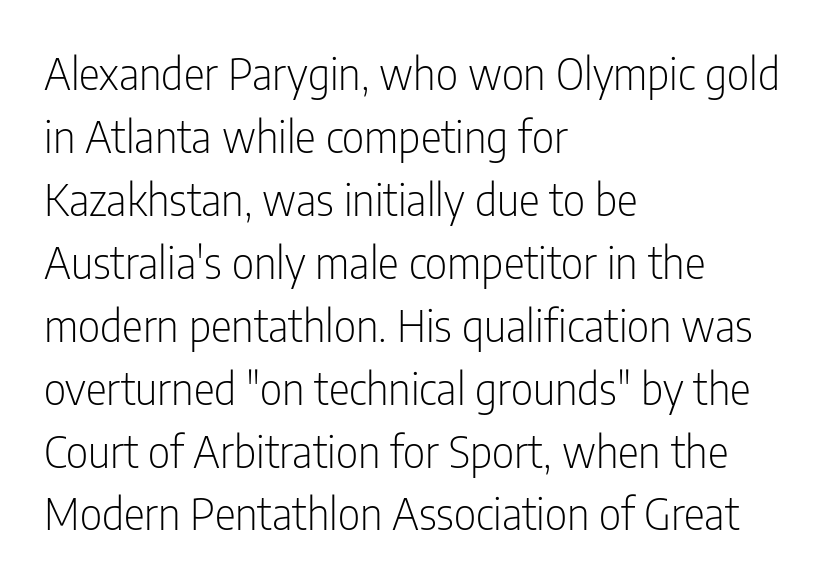
Q: Is the text bold? A: No.
Q: Is the text italic (slanted)? A: No, it is upright.
Q: Is the typeface a serif or a sans-serif typeface? A: Sans-serif.
Q: Is the text underlined? A: No.
Q: How is the paragraph aligned? A: Left-aligned.
Q: Is the spacing between letters normal or unusually wide? A: Normal.
Q: Is the spacing between lines tight, normal or loose? A: Normal.
Q: Width (condensed, normal, or wide)? A: Condensed.
Q: Stroke contrast? A: Low.
Q: x-height? A: Medium.
Q: Monospaced? A: No.
